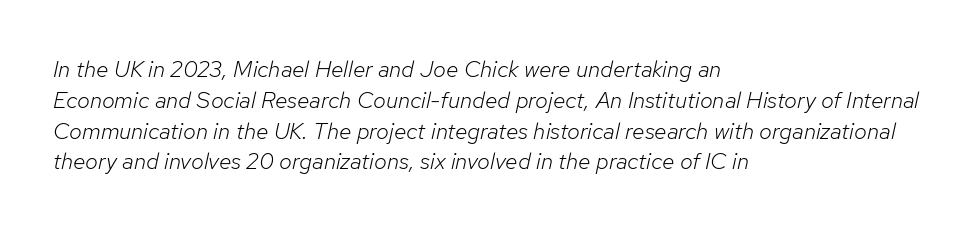
{"italic": "yes", "lean": "right", "slant_degrees": 12, "bold": "no", "underline": "no", "align": "left", "line_spacing": "normal", "line_spacing_ratio": 1.34, "letter_spacing": "normal", "letter_spacing_em": 0.0, "glyph_px": 23}
